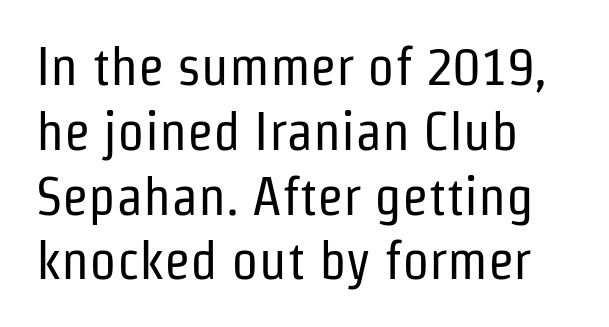
The image shows 54 px regular-weight, condensed sans-serif type, upright; set left-aligned, line spacing 1.2x, normal letter spacing, not underlined; low stroke contrast and a medium x-height.
